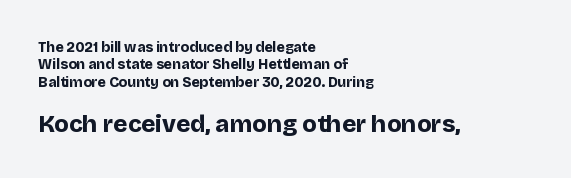
{"italic": "no", "bold": "yes", "underline": "no", "align": "left", "line_spacing_ratio": 1.24, "letter_spacing": "normal", "letter_spacing_em": 0.0, "larger_block": "second", "size_ratio": 1.71, "glyph_px": 24}
